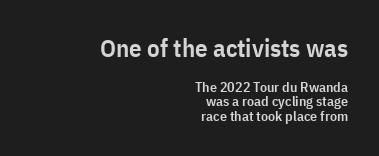
Nobody touched the tracking dial on this one. Every character sits straight up, as roman type does. The space between consecutive lines is stingy. The designer gave the opening block more size than the closing block. Letters rest on an invisible, unmarked baseline. A semibold gives these letters moderate extra thickness, short of bold.
